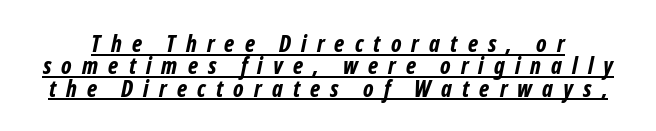
The image shows 23 px bold type, italic (leaning right); set tight line spacing (0.97x), unusually wide letter spacing (+0.44 em), underlined.
